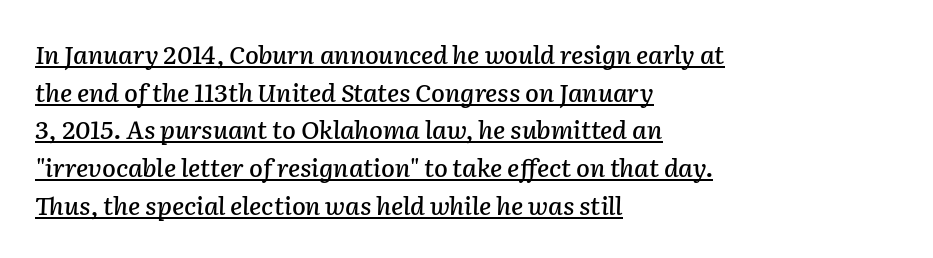
{"italic": "yes", "lean": "right", "slant_degrees": 2, "underline": "yes", "align": "left", "line_spacing": "normal", "line_spacing_ratio": 1.51, "letter_spacing": "normal", "letter_spacing_em": 0.0, "glyph_px": 25}
